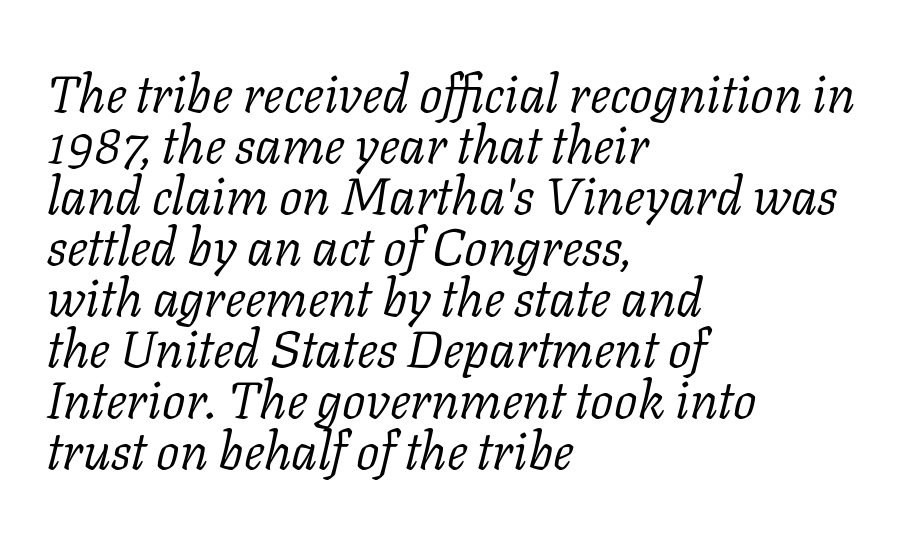
{"serif": "yes", "italic": "yes", "lean": "right", "slant_degrees": 11, "bold": "no", "weight": "light", "width": "normal", "stroke_contrast": "low", "x_height": "medium", "monospaced": "no", "underline": "no", "align": "left", "line_spacing": "tight", "line_spacing_ratio": 0.98, "letter_spacing": "normal", "letter_spacing_em": 0.0, "glyph_px": 52}
